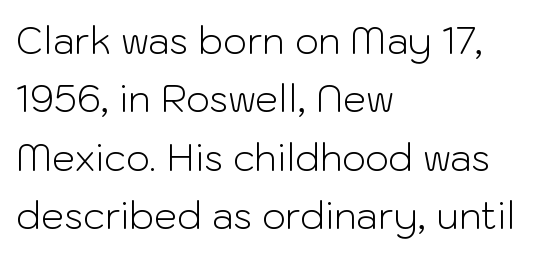
The image shows 37 px light sans-serif type, upright; set left-aligned, normal line spacing (1.58x), normal letter spacing, not underlined; low stroke contrast and a medium x-height.
